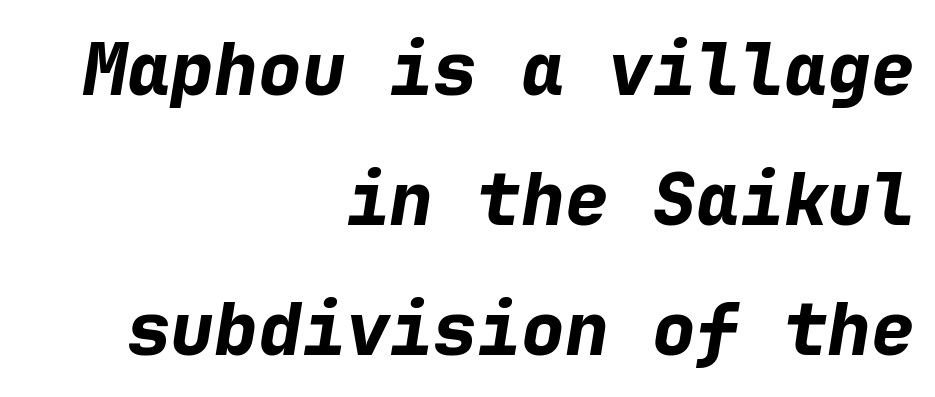
{"italic": "yes", "lean": "right", "slant_degrees": 9, "bold": "yes", "weight": "bold", "width": "normal", "stroke_contrast": "low", "x_height": "medium", "monospaced": "yes", "underline": "no", "align": "right", "line_spacing_ratio": 1.78, "letter_spacing": "normal", "letter_spacing_em": 0.0, "glyph_px": 73}
